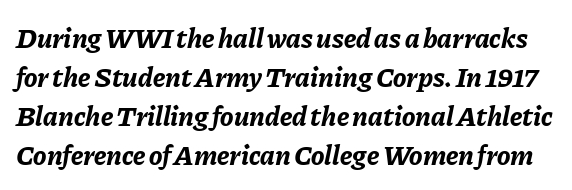
The image shows 28 px bold type, italic (leaning right); set normal line spacing (1.39x), normal letter spacing, not underlined; low stroke contrast and a medium x-height.
